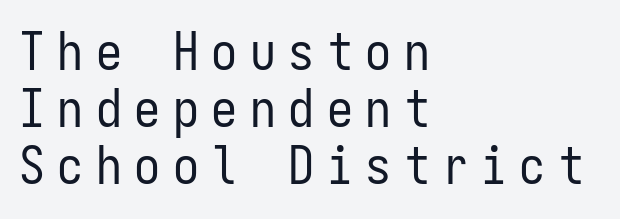
The line-height multiplier appears low, near solid setting. Layout note: lines flush left. Underlining? Definitely not there. A typesetter would call this heavily tracked-out type.
